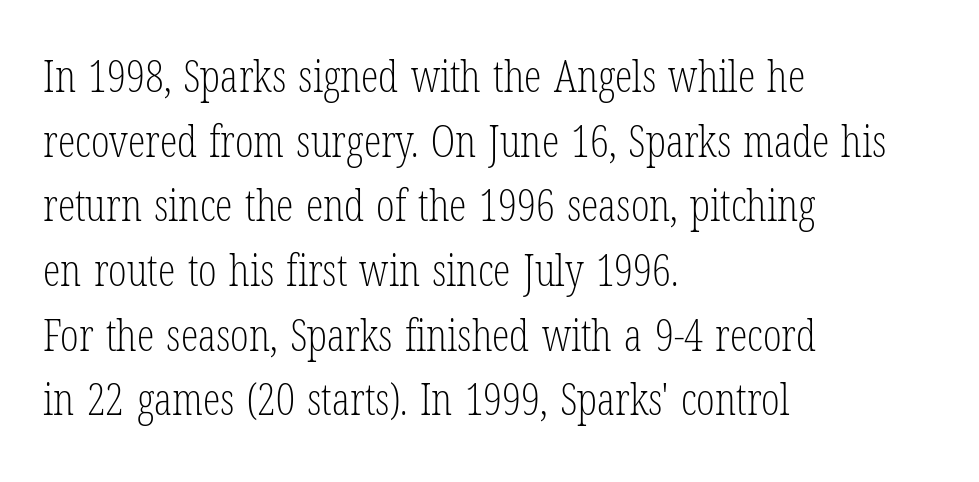
{"serif": "yes", "italic": "no", "bold": "no", "weight": "light", "width": "condensed", "stroke_contrast": "low", "x_height": "medium", "monospaced": "no", "underline": "no", "align": "left", "line_spacing": "normal", "line_spacing_ratio": 1.47, "letter_spacing": "normal", "letter_spacing_em": 0.0, "glyph_px": 44}
